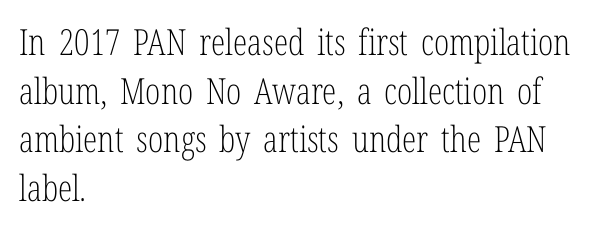
Is this a heavy cut? Hardly; it is regular or lighter. The specimen reads as upright at a glance. Small tapered or slab feet sit at the stroke ends, so this counts as serif. One-word summary of the alignment: left. These lines are rendered in a variable-pitch font. Just letters on the line, the space beneath them empty.
